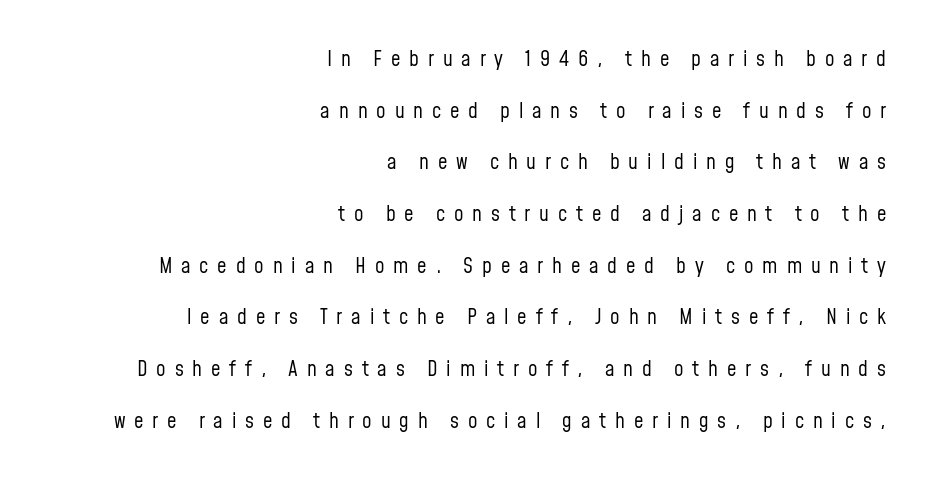
Q: Is the text bold? A: No.
Q: Is the text italic (slanted)? A: No, it is upright.
Q: Is the text underlined? A: No.
Q: How is the paragraph aligned? A: Right-aligned.
Q: Is the spacing between letters normal or unusually wide? A: Unusually wide.
Q: Is the spacing between lines tight, normal or loose? A: Loose.
